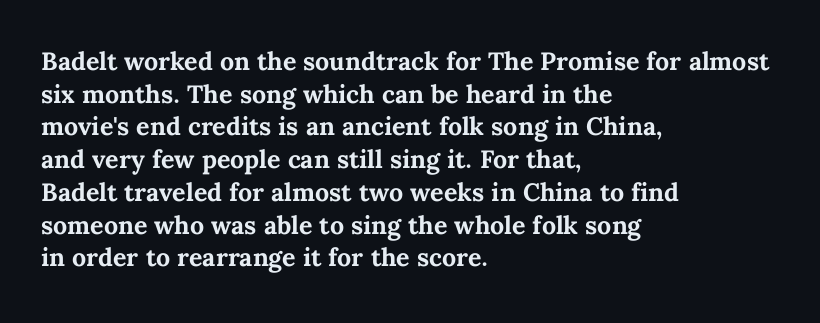
{"italic": "no", "bold": "yes", "underline": "no", "align": "left", "line_spacing": "normal", "line_spacing_ratio": 1.31, "letter_spacing": "normal", "letter_spacing_em": 0.0, "glyph_px": 25}
